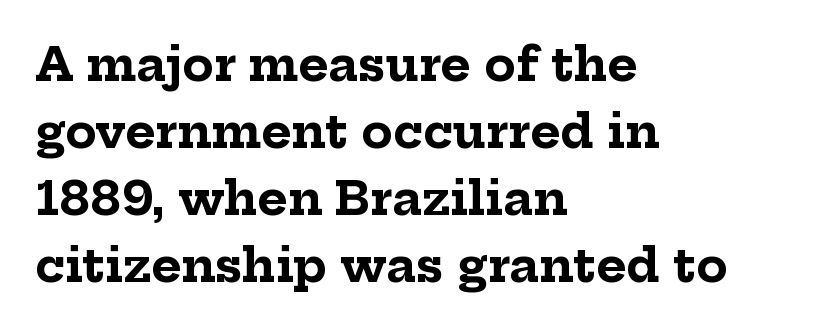
The line texture is even and compact thanks to regular tracking. Strokes here are thick enough to call this a true bold. All the whitespace from short lines collects on the right. This rendering employs a face with finishing strokes, i.e., a serif.
